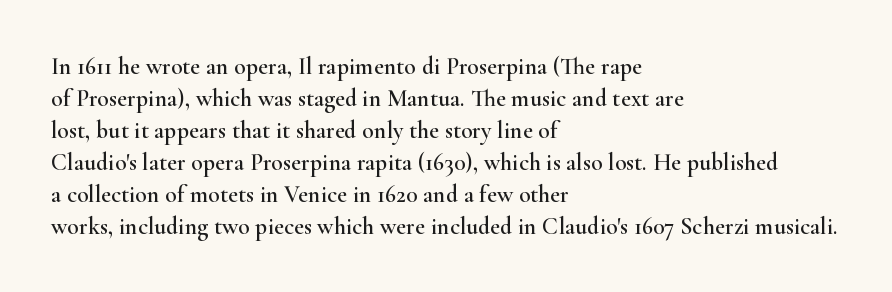
The image shows 24 px text type, upright; set left-aligned, normal line spacing (1.33x), normal letter spacing, not underlined.
